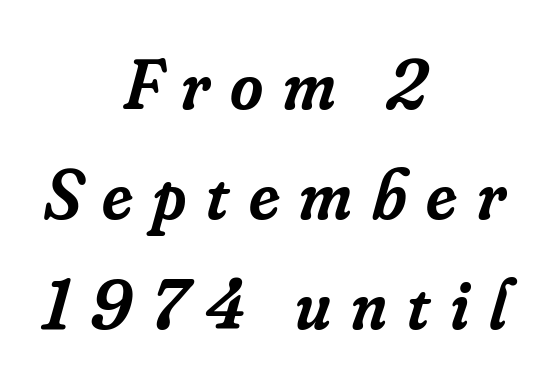
The image shows 71 px semibold serif type, italic (leaning right); set centered, normal line spacing (1.55x), unusually wide letter spacing (+0.28 em), not underlined; low stroke contrast and a small x-height.
